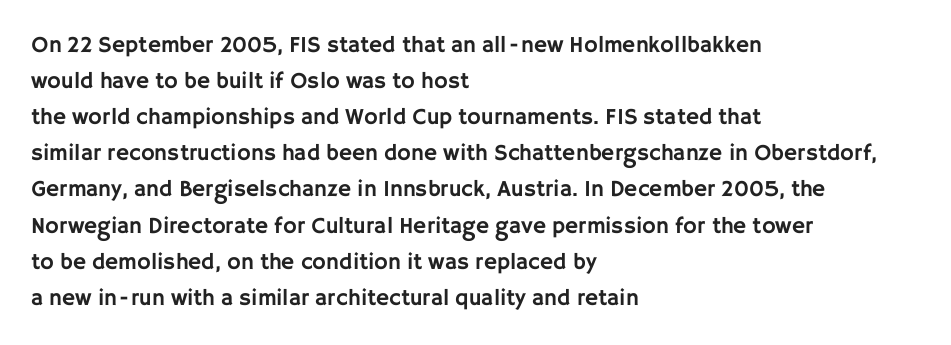
The image shows 23 px text type, upright; set left-aligned, normal line spacing (1.57x), normal letter spacing, not underlined.
